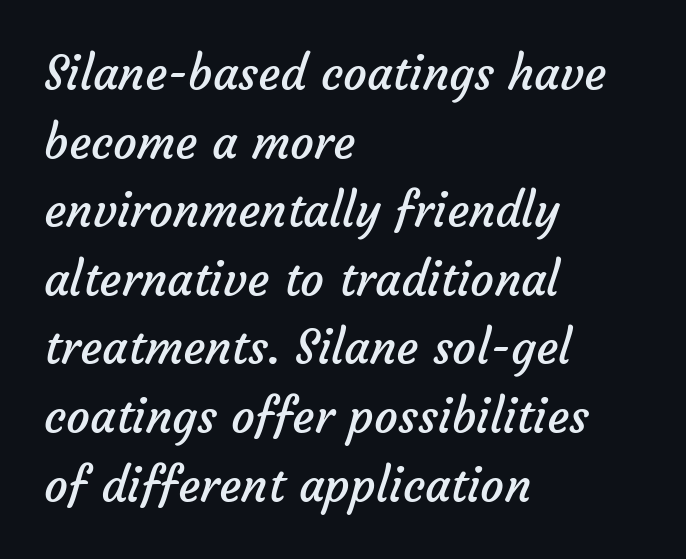
In terms of letterspacing, this is plain default setting. Grotesque or geometric, the face here clearly has no serifs. A bare baseline throughout the passage. The weight would be labelled regular, book, light, or lighter still. The block of text has a typical density, with ordinary space between rows.
